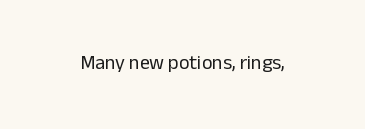
{"italic": "no", "bold": "no", "underline": "no", "letter_spacing": "normal", "letter_spacing_em": 0.0, "glyph_px": 20}
